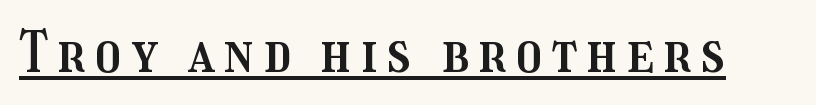
The image shows 56 px condensed type, upright; set underlined; medium stroke contrast and a medium x-height.
